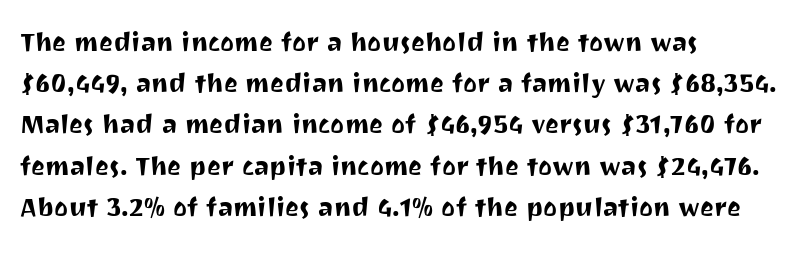
The vertical gap from one line to the next is medium. The letters stand upright; this is a roman face. The paragraph has a hard left edge and a soft right edge. This rendering leaves character spacing at its baseline value.
